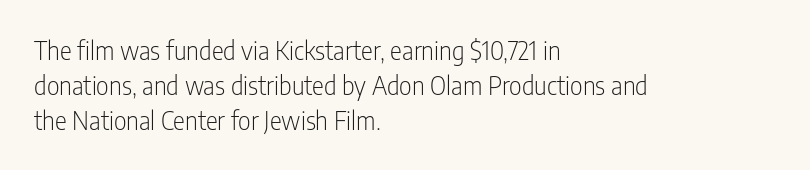
Nobody drew a line under any word here. The passage is arranged the way most books set body copy — flush left. Is the stroke heavy? The answer is a plain regular-or-lighter. Nobody touched the tracking dial on this one. A roman cut, with each character standing at attention. The space between consecutive lines is moderate.
